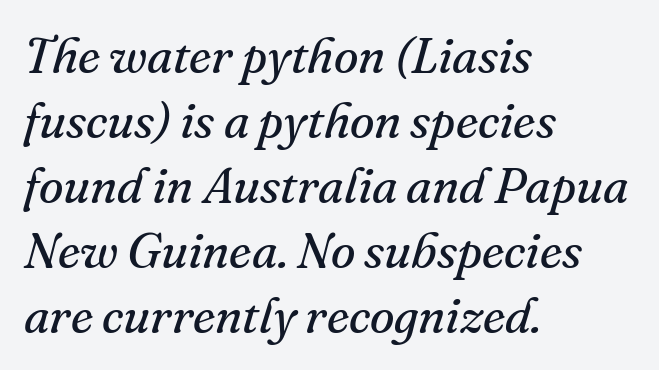
The image shows 50 px regular-weight serif type, italic (leaning right); set left-aligned, normal line spacing (1.3x), normal letter spacing, not underlined; medium stroke contrast and a small x-height.
